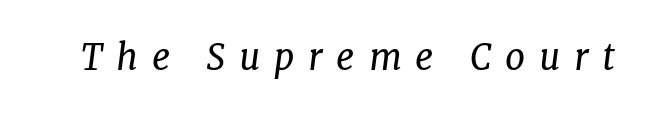
Designer's note — italics engaged. A quiet, ordinary-to-light weight characterises the typeface. Letterform terminals end in serifs throughout the passage. The string is rendered with underlining switched off.
